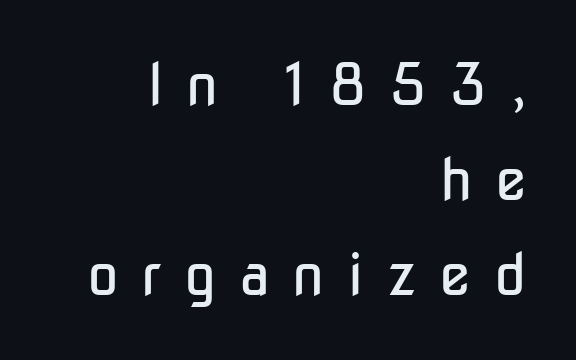
Every stem runs plumb, perpendicular to the baseline. The letters look calm and open, with moderate or lighter stems. The space between consecutive lines is moderate. Note the varied advance widths — an 'i' is clearly narrower than an 'm'. The type family on display is of the sans-serif kind.
